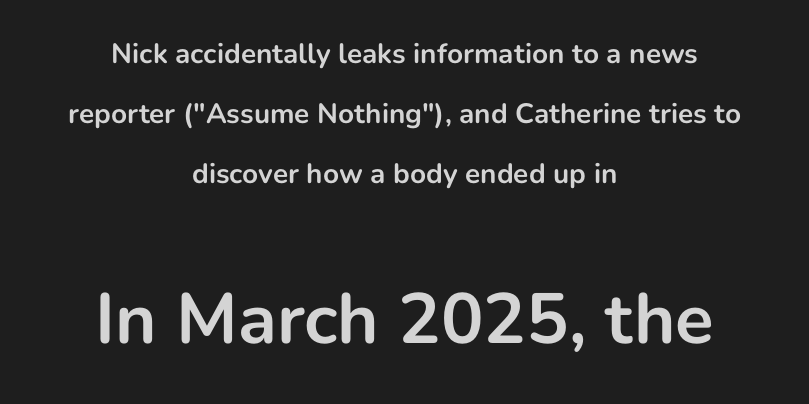
{"serif": "no", "italic": "no", "bold": "yes", "weight": "bold", "width": "normal", "stroke_contrast": "low", "x_height": "medium", "monospaced": "no", "underline": "no", "align": "center", "line_spacing": "loose", "line_spacing_ratio": 2.15, "letter_spacing": "normal", "letter_spacing_em": 0.0, "larger_block": "second", "size_ratio": 2.54, "glyph_px": 71}
